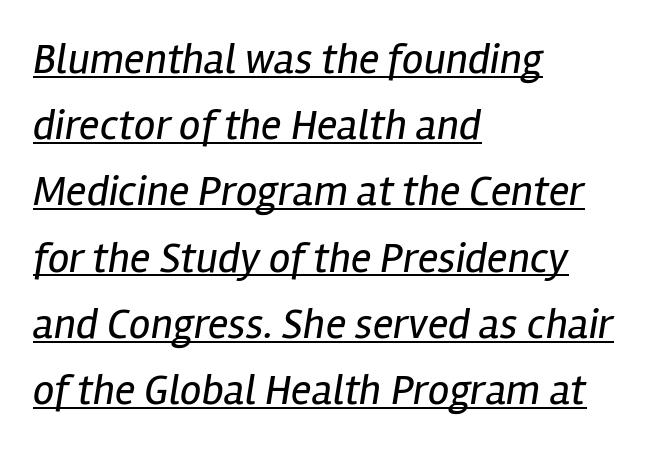
Q: Is the text bold? A: No.
Q: Is the text italic (slanted)? A: Yes, it leans right by about 12 degrees.
Q: Is the text underlined? A: Yes.
Q: How is the paragraph aligned? A: Left-aligned.
Q: Is the spacing between letters normal or unusually wide? A: Normal.
Q: Is the spacing between lines tight, normal or loose? A: Normal.
Q: Width (condensed, normal, or wide)? A: Condensed.
Q: Stroke contrast? A: Low.
Q: x-height? A: Medium.
Q: Monospaced? A: No.
